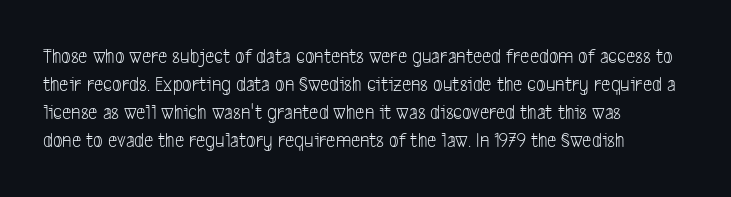
The image shows 21 px text type; set left-aligned, normal line spacing (1.34x), normal letter spacing, not underlined.
